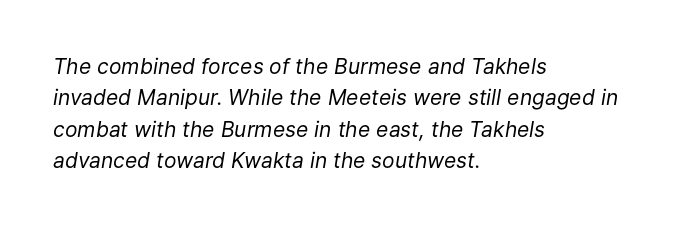
The image shows 21 px text type, italic (leaning right); set left-aligned, normal line spacing (1.49x), normal letter spacing, not underlined.
